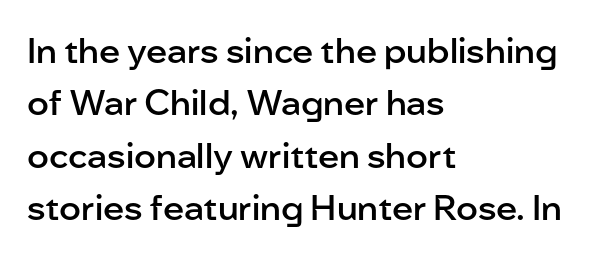
Q: Is the text bold? A: Semi-bold.
Q: Is the text italic (slanted)? A: No, it is upright.
Q: Is the typeface a serif or a sans-serif typeface? A: Sans-serif.
Q: Is the text underlined? A: No.
Q: How is the paragraph aligned? A: Left-aligned.
Q: Is the spacing between letters normal or unusually wide? A: Normal.
Q: Is the spacing between lines tight, normal or loose? A: Normal.
Q: Width (condensed, normal, or wide)? A: Normal.
Q: Stroke contrast? A: Low.
Q: x-height? A: Medium.
Q: Monospaced? A: No.
